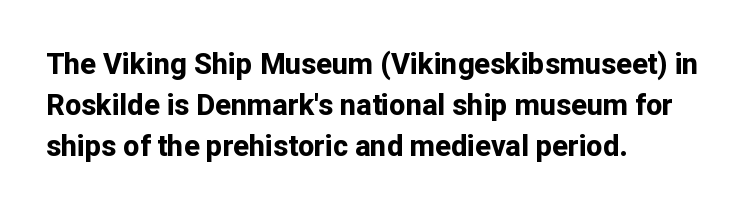
Q: Is the text bold? A: Yes.
Q: Is the text italic (slanted)? A: No, it is upright.
Q: Is the typeface a serif or a sans-serif typeface? A: Sans-serif.
Q: Is the text underlined? A: No.
Q: How is the paragraph aligned? A: Left-aligned.
Q: Is the spacing between letters normal or unusually wide? A: Normal.
Q: Is the spacing between lines tight, normal or loose? A: Normal.
Q: Width (condensed, normal, or wide)? A: Normal.
Q: Stroke contrast? A: Low.
Q: x-height? A: Medium.
Q: Monospaced? A: No.
